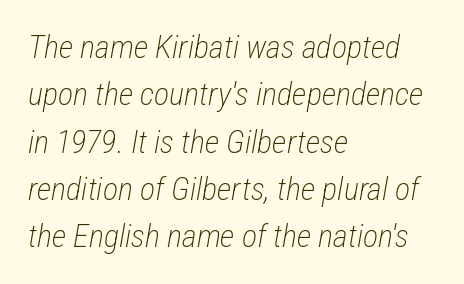
The image shows 32 px light, condensed type, italic (leaning right); set left-aligned, normal line spacing (1.48x), normal letter spacing, not underlined; low stroke contrast and a medium x-height.
